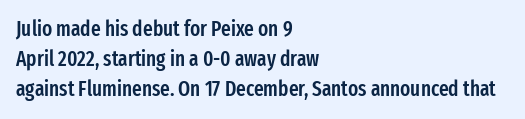
The image shows 21 px text type, upright; set left-aligned, normal line spacing (1.44x), normal letter spacing, not underlined.
